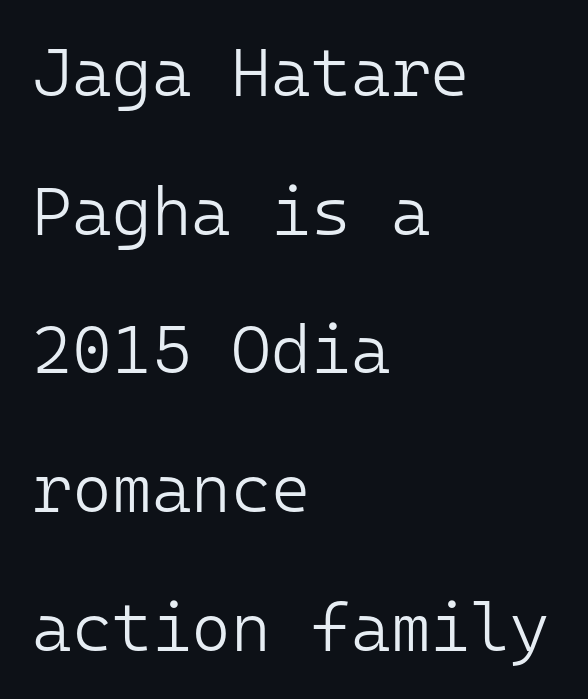
{"serif": "no", "italic": "no", "bold": "no", "weight": "light", "width": "normal", "stroke_contrast": "low", "x_height": "medium", "monospaced": "yes", "underline": "no", "align": "left", "line_spacing": "loose", "line_spacing_ratio": 2.04, "letter_spacing": "normal", "letter_spacing_em": 0.0, "glyph_px": 68}
